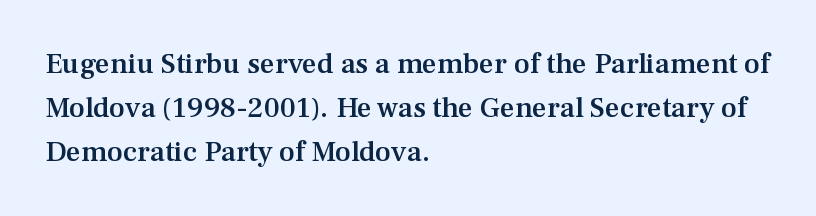
The image shows 29 px semibold serif type, upright; set left-aligned, normal line spacing (1.51x), normal letter spacing, not underlined; medium stroke contrast and a medium x-height.
